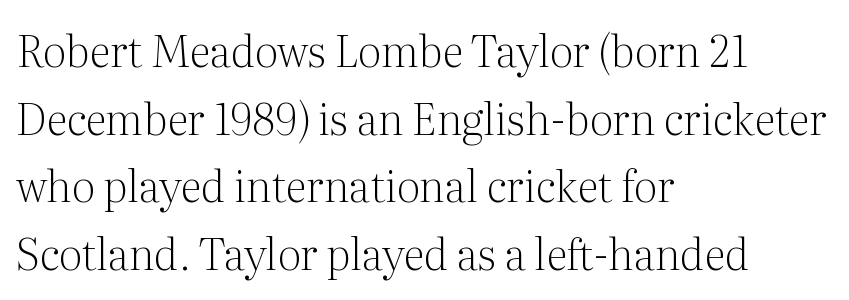
Q: Is the text bold? A: No.
Q: Is the text italic (slanted)? A: No, it is upright.
Q: Is the typeface a serif or a sans-serif typeface? A: Serif.
Q: Is the text underlined? A: No.
Q: How is the paragraph aligned? A: Left-aligned.
Q: Is the spacing between letters normal or unusually wide? A: Normal.
Q: Is the spacing between lines tight, normal or loose? A: Normal.
Q: Width (condensed, normal, or wide)? A: Normal.
Q: Stroke contrast? A: Medium.
Q: x-height? A: Medium.
Q: Monospaced? A: No.
